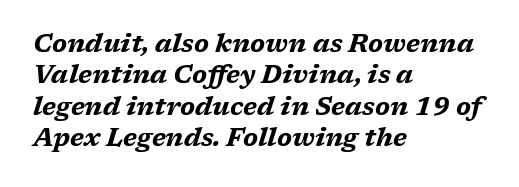
Plain, unruled lines of type. The horizontal fit of the characters is conventional and even. Line beginnings align vertically; line endings do not. Regular leading. Does the weight exceed regular? Yes, all the way to bold. The lettering tilts uniformly, giving the passage an italic look.
